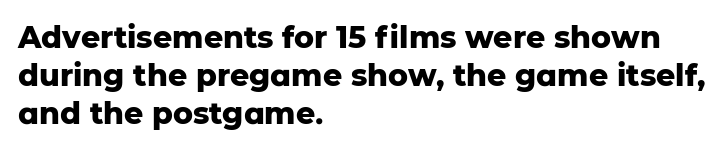
The image shows 30 px heavy sans-serif type, upright; set left-aligned, normal line spacing (1.26x), normal letter spacing, not underlined; low stroke contrast and a medium x-height.
